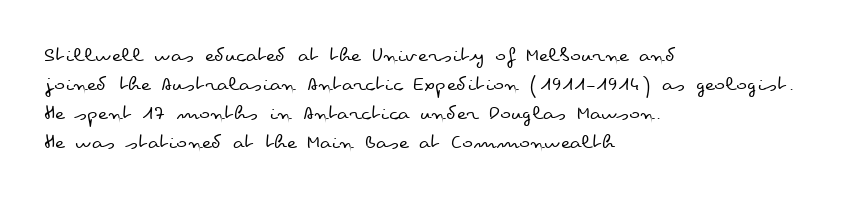
The image shows 23 px text type, upright; set left-aligned, normal line spacing (1.26x), normal letter spacing, not underlined.
